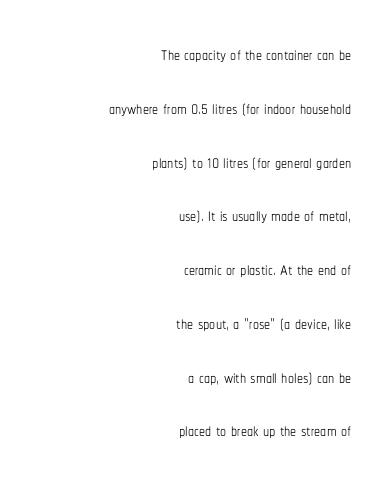
{"italic": "no", "bold": "no", "underline": "no", "align": "right", "line_spacing": "loose", "line_spacing_ratio": 2.24, "letter_spacing": "normal", "letter_spacing_em": 0.0, "glyph_px": 24}
